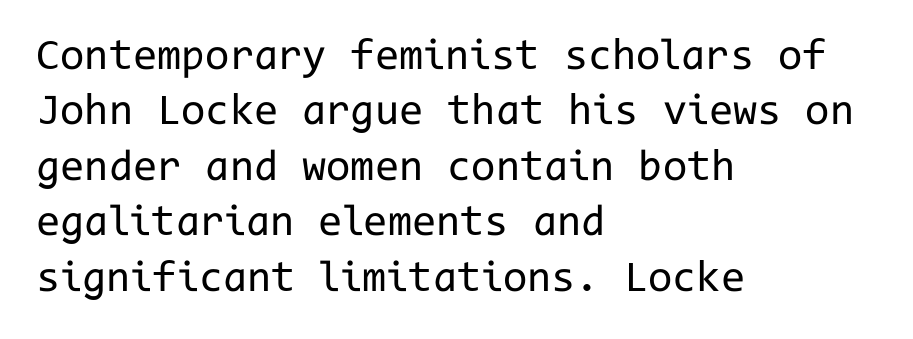
The image shows 44 px regular-weight sans-serif type, upright, monospaced; set left-aligned, normal line spacing (1.26x), normal letter spacing, not underlined; low stroke contrast and a medium x-height.
